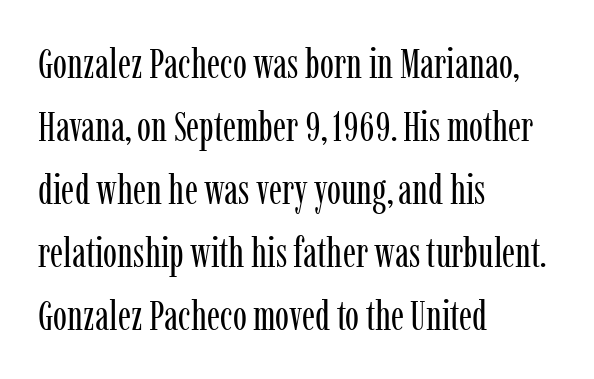
Short note: letters normally spaced. The space directly below the letters is spotless. You can tell it's not italic because the verticals are truly vertical. Visually the block forms a straight wall on the left and a jagged coastline on the right.
